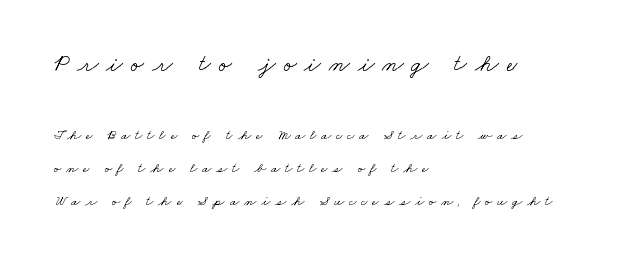
{"bold": "no", "underline": "no", "align": "left", "line_spacing": "loose", "line_spacing_ratio": 2.34, "letter_spacing": "wide", "letter_spacing_em": 0.34, "larger_block": "first", "size_ratio": 1.71, "glyph_px": 24}
